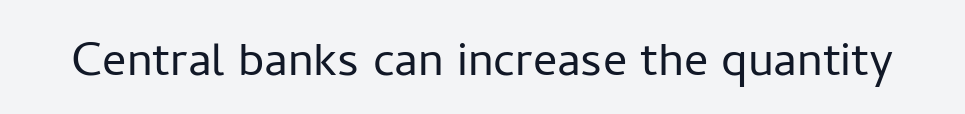
Q: Is the text bold? A: No.
Q: Is the text italic (slanted)? A: No, it is upright.
Q: Is the typeface a serif or a sans-serif typeface? A: Sans-serif.
Q: Is the text underlined? A: No.
Q: Is the spacing between letters normal or unusually wide? A: Normal.
Q: Width (condensed, normal, or wide)? A: Normal.
Q: Stroke contrast? A: Low.
Q: x-height? A: Medium.
Q: Monospaced? A: No.
